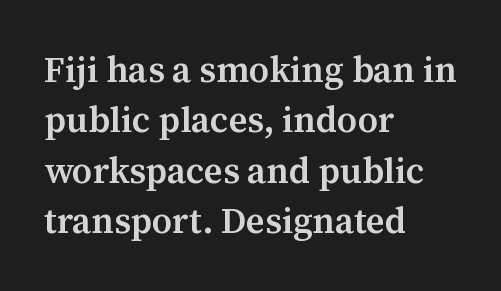
Q: Is the text bold? A: Semi-bold.
Q: Is the text italic (slanted)? A: No, it is upright.
Q: Is the typeface a serif or a sans-serif typeface? A: Serif.
Q: Is the text underlined? A: No.
Q: How is the paragraph aligned? A: Left-aligned.
Q: Is the spacing between letters normal or unusually wide? A: Normal.
Q: Is the spacing between lines tight, normal or loose? A: Normal.
Q: Width (condensed, normal, or wide)? A: Normal.
Q: Stroke contrast? A: Medium.
Q: x-height? A: Medium.
Q: Monospaced? A: No.
